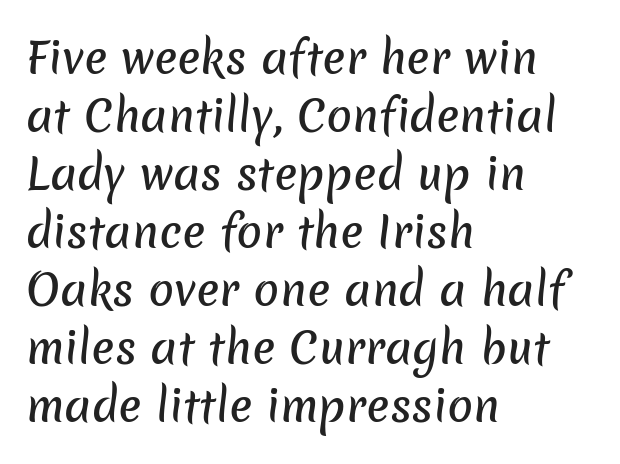
Reading down the block, your eye returns to a fixed left position each line. Type without underlining. Think of a printed novel: that variable character pitch is what you see here. Each word holds together tightly as a unit, with standard inter-letter gaps. Regarding serifs, this sample does without them.
